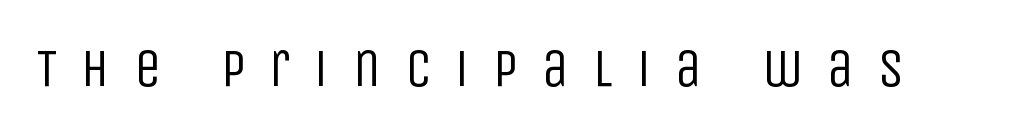
The image shows 54 px regular-weight, condensed sans-serif type, upright; set unusually wide letter spacing (+0.44 em), not underlined; low stroke contrast and a large x-height.
